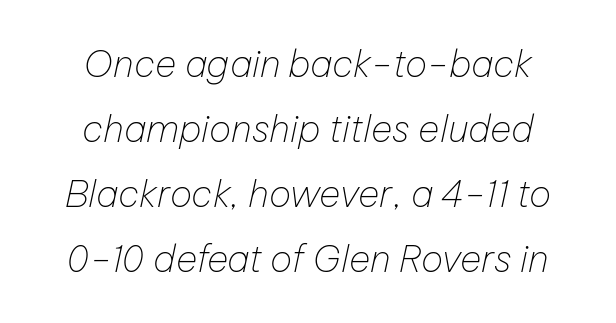
Spacing between characters is what you'd get straight out of the box. The passage shown is typed in a proportional face where columns would drift. Caption: multi-line text, centered on the measure. The baseline area is clear.
